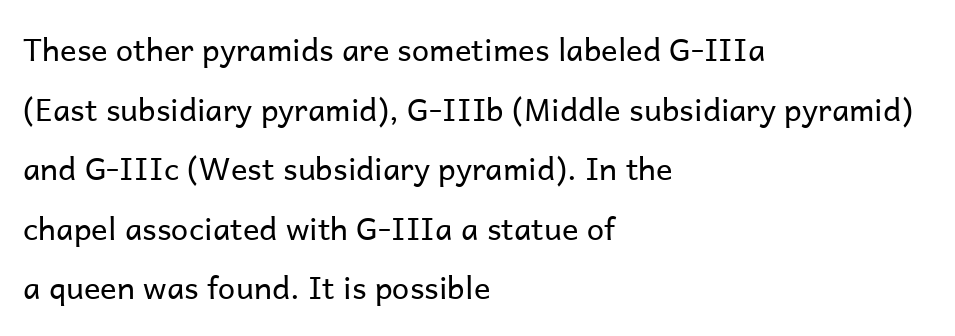
The image shows 31 px regular-weight sans-serif type, upright; set left-aligned, loose line spacing (1.92x), normal letter spacing, not underlined; low stroke contrast and a medium x-height.
